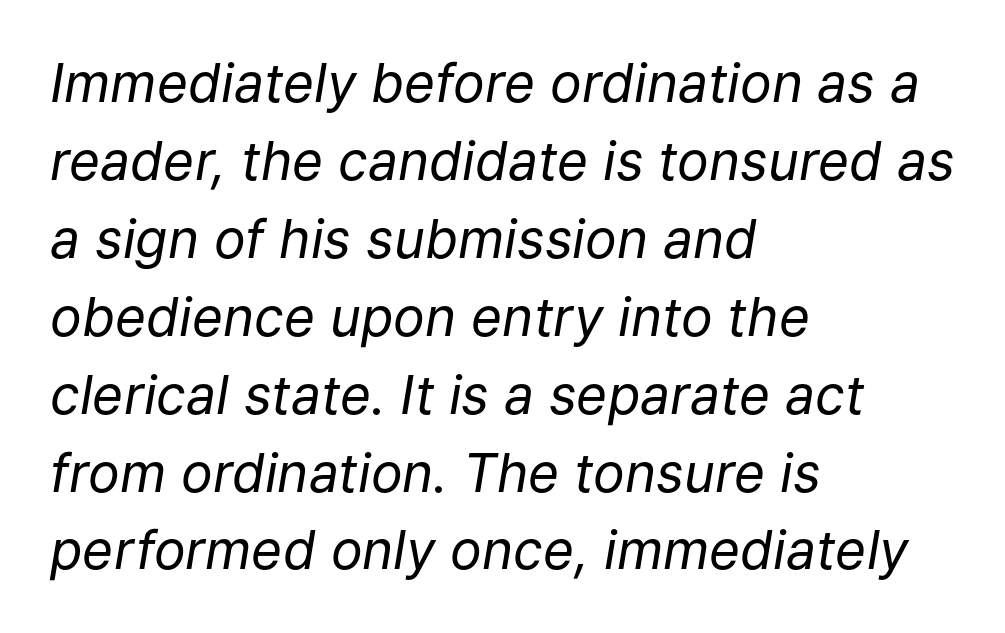
Q: Is the text bold? A: No.
Q: Is the text italic (slanted)? A: Yes, it leans right by about 9 degrees.
Q: Is the text underlined? A: No.
Q: How is the paragraph aligned? A: Left-aligned.
Q: Is the spacing between letters normal or unusually wide? A: Normal.
Q: Is the spacing between lines tight, normal or loose? A: Normal.
Q: Width (condensed, normal, or wide)? A: Normal.
Q: Stroke contrast? A: Low.
Q: x-height? A: Medium.
Q: Monospaced? A: No.
